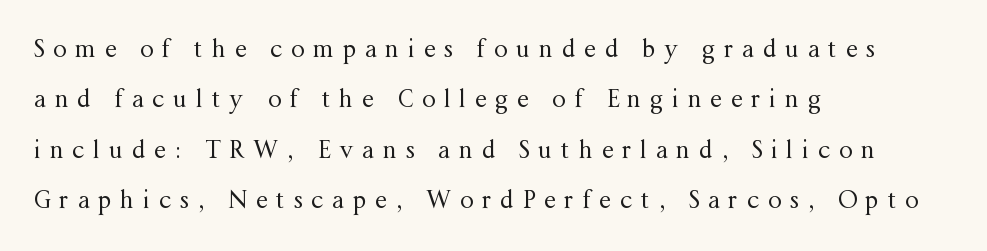
Q: Is the text bold? A: No.
Q: Is the text italic (slanted)? A: No, it is upright.
Q: Is the text underlined? A: No.
Q: How is the paragraph aligned? A: Left-aligned.
Q: Is the spacing between letters normal or unusually wide? A: Unusually wide.
Q: Is the spacing between lines tight, normal or loose? A: Loose.
